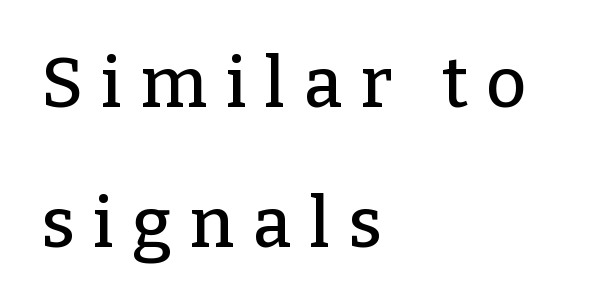
Q: Is the text italic (slanted)? A: No, it is upright.
Q: Is the typeface a serif or a sans-serif typeface? A: Serif.
Q: Is the text underlined? A: No.
Q: How is the paragraph aligned? A: Left-aligned.
Q: Is the spacing between letters normal or unusually wide? A: Unusually wide.
Q: Is the spacing between lines tight, normal or loose? A: Loose.
Q: Width (condensed, normal, or wide)? A: Normal.
Q: Stroke contrast? A: Low.
Q: x-height? A: Medium.
Q: Monospaced? A: No.
